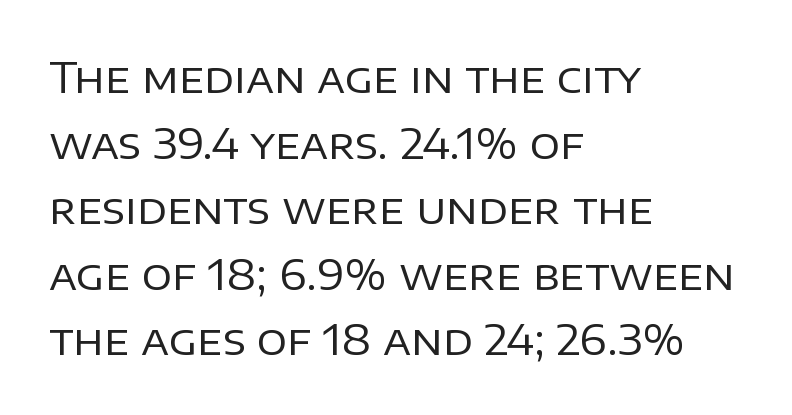
Q: Is the text bold? A: No.
Q: Is the text italic (slanted)? A: No, it is upright.
Q: Is the typeface a serif or a sans-serif typeface? A: Sans-serif.
Q: Is the text underlined? A: No.
Q: How is the paragraph aligned? A: Left-aligned.
Q: Is the spacing between letters normal or unusually wide? A: Normal.
Q: Is the spacing between lines tight, normal or loose? A: Normal.
Q: Width (condensed, normal, or wide)? A: Normal.
Q: Stroke contrast? A: Low.
Q: x-height? A: Large.
Q: Monospaced? A: No.
